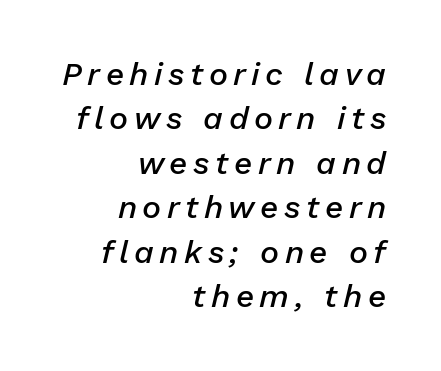
{"italic": "yes", "lean": "right", "slant_degrees": 13, "bold": "semi", "weight": "semibold", "width": "normal", "stroke_contrast": "low", "x_height": "medium", "monospaced": "no", "underline": "no", "align": "right", "line_spacing": "normal", "line_spacing_ratio": 1.39, "glyph_px": 32}
